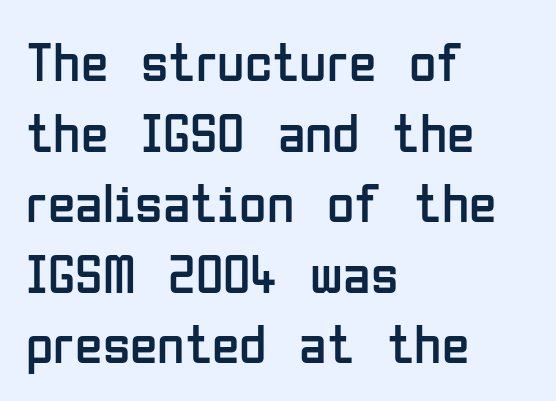
{"serif": "no", "italic": "no", "bold": "no", "weight": "regular", "width": "condensed", "stroke_contrast": "low", "x_height": "medium", "monospaced": "no", "underline": "no", "align": "left", "line_spacing": "normal", "line_spacing_ratio": 1.26, "letter_spacing": "normal", "letter_spacing_em": 0.0, "glyph_px": 56}
